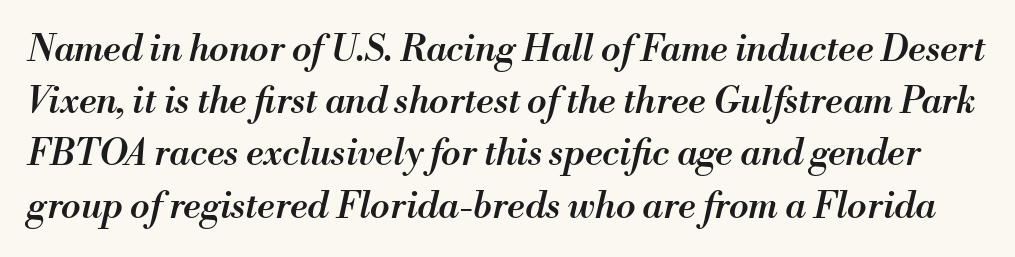
The image shows 36 px semibold type, italic (leaning right); set normal line spacing (1.45x), normal letter spacing, not underlined; medium stroke contrast and a small x-height.
